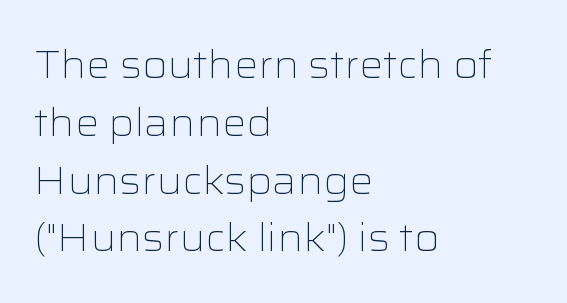
This block has exactly the height ordinary leading produces. Characters remain perfectly vertical along every line. The specimen omits any rule beneath the text block's lines. Leftover space on each line is placed entirely after the last word.
